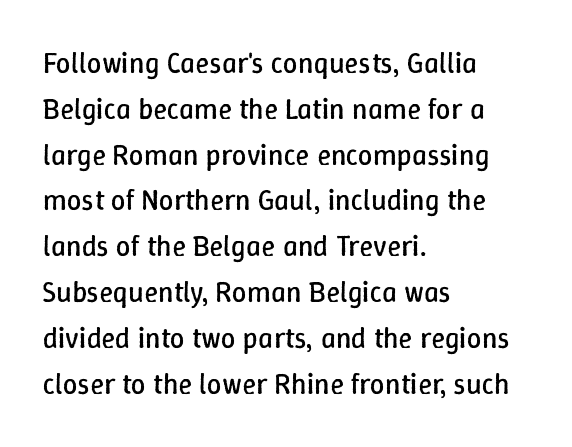
{"italic": "no", "bold": "no", "weight": "regular", "width": "normal", "stroke_contrast": "low", "x_height": "medium", "monospaced": "no", "underline": "no", "align": "left", "line_spacing": "normal", "line_spacing_ratio": 1.58, "letter_spacing": "normal", "letter_spacing_em": 0.0, "glyph_px": 29}
